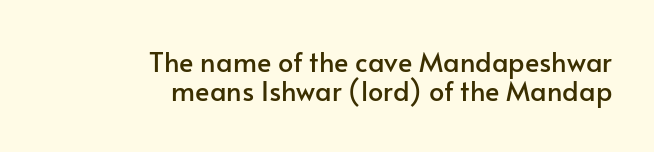
Q: Is the text italic (slanted)? A: No, it is upright.
Q: Is the text underlined? A: No.
Q: How is the paragraph aligned? A: Right-aligned.
Q: Is the spacing between letters normal or unusually wide? A: Normal.
Q: Is the spacing between lines tight, normal or loose? A: Tight.
